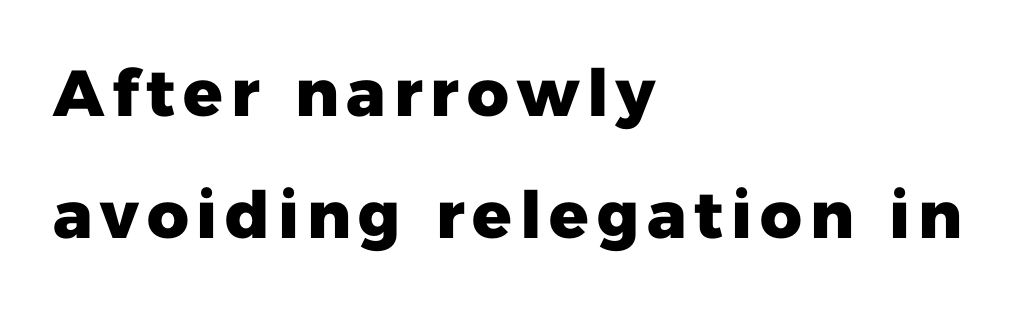
Has an underline been added? It has not. Check where the strokes stop: nothing finishes them off — pure sans. You could not count columns in this text — the font is proportionally spaced. Compared with a centered layout, this one pins lines to the left instead.
